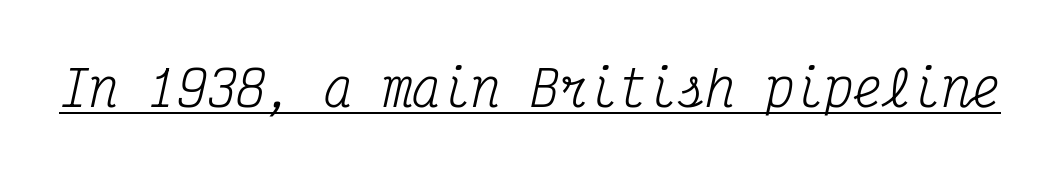
Regarding serifs, this sample has them. The text carries the slant typical of an italic or oblique font. The face used here appears with an underline applied. A typesetter would call this monospace, since all characters share one set width. Is the stroke heavy? The answer is a plain regular-or-lighter.
